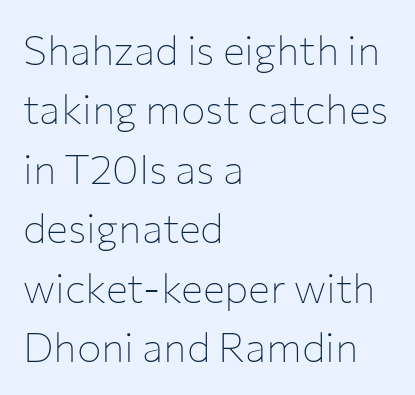
The image shows 41 px thin sans-serif type, upright; set left-aligned, normal line spacing (1.45x), normal letter spacing, not underlined; low stroke contrast and a medium x-height.
